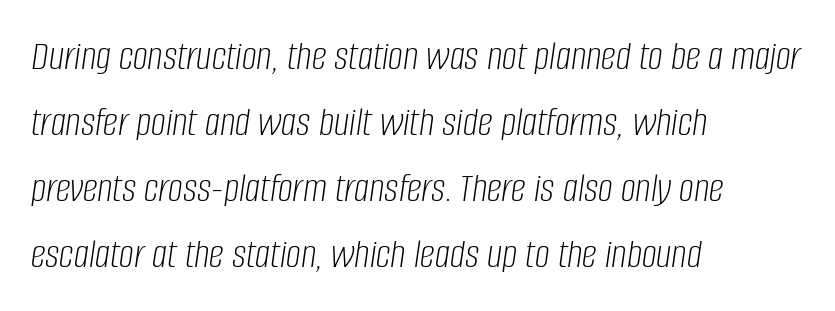
{"italic": "yes", "lean": "right", "slant_degrees": 8, "bold": "no", "weight": "light", "width": "condensed", "stroke_contrast": "low", "x_height": "large", "monospaced": "no", "underline": "no", "align": "left", "line_spacing": "normal", "line_spacing_ratio": 1.57, "letter_spacing": "normal", "letter_spacing_em": 0.0, "glyph_px": 42}
